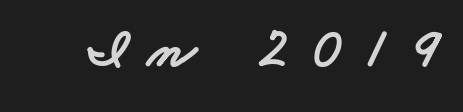
The image shows 55 px bold, wide sans-serif type; set unusually wide letter spacing (+0.35 em), not underlined; low stroke contrast and a small x-height.
